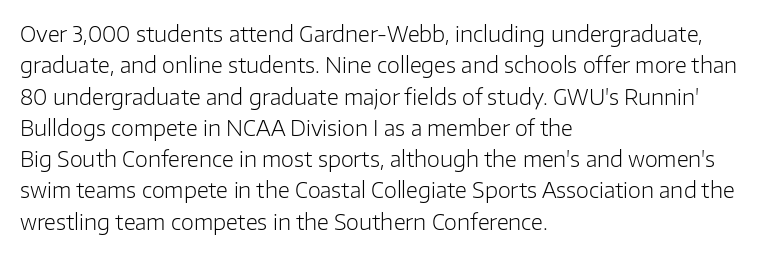
Q: Is the text bold? A: No.
Q: Is the text italic (slanted)? A: No, it is upright.
Q: Is the text underlined? A: No.
Q: How is the paragraph aligned? A: Left-aligned.
Q: Is the spacing between letters normal or unusually wide? A: Normal.
Q: Is the spacing between lines tight, normal or loose? A: Normal.
